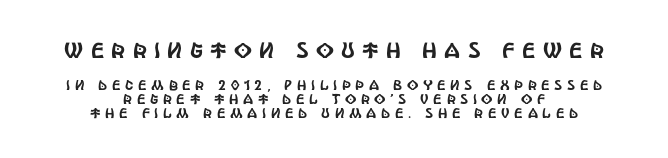
{"italic": "no", "underline": "no", "align": "center", "line_spacing": "tight", "line_spacing_ratio": 1.01, "letter_spacing": "wide", "letter_spacing_em": 0.33, "larger_block": "first", "size_ratio": 1.57, "glyph_px": 22}
